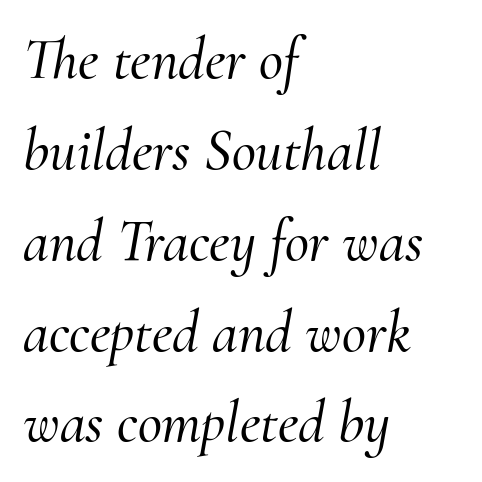
{"serif": "yes", "italic": "yes", "lean": "right", "slant_degrees": 10, "width": "normal", "stroke_contrast": "medium", "x_height": "small", "monospaced": "no", "underline": "no", "align": "left", "line_spacing": "normal", "line_spacing_ratio": 1.54, "letter_spacing": "normal", "letter_spacing_em": 0.0, "glyph_px": 59}
